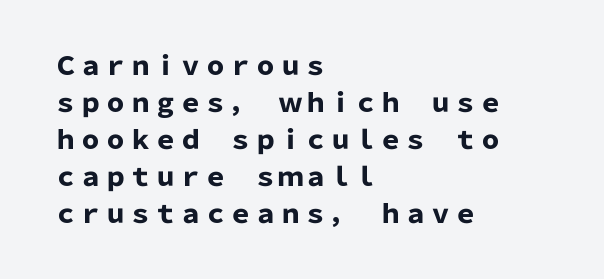
Q: Is the text bold? A: Yes.
Q: Is the text italic (slanted)? A: No, it is upright.
Q: Is the text underlined? A: No.
Q: How is the paragraph aligned? A: Left-aligned.
Q: Is the spacing between letters normal or unusually wide? A: Normal.
Q: Is the spacing between lines tight, normal or loose? A: Normal.
